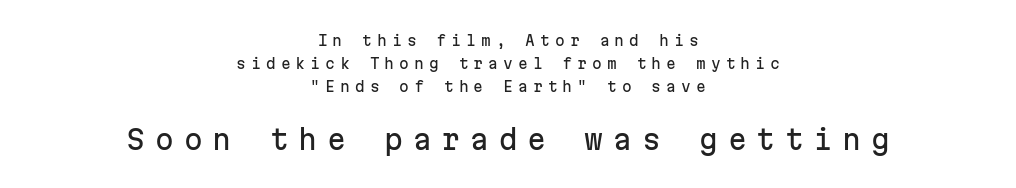
Q: Is the text italic (slanted)? A: No, it is upright.
Q: Is the text underlined? A: No.
Q: How is the paragraph aligned? A: Centered.
Q: Is the spacing between letters normal or unusually wide? A: Unusually wide.
Q: Is the spacing between lines tight, normal or loose? A: Normal.
Q: Which block of text is set in a larger size, the first (top) or the second (bottom)? A: The second (bottom) one.
